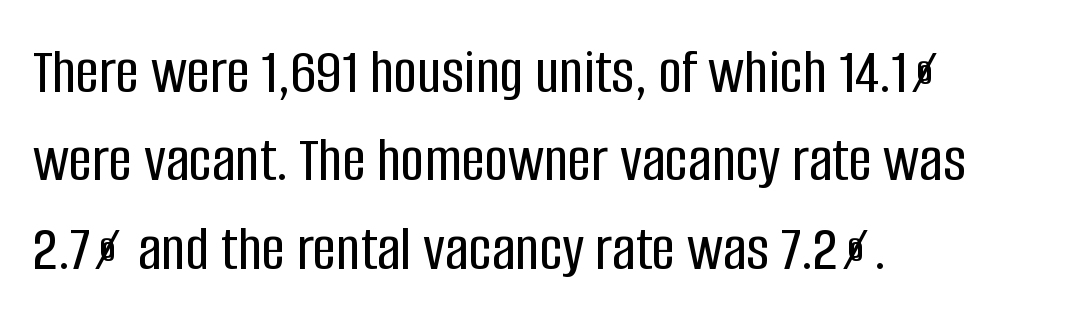
Descenders hang freely into open space. Layout note: lines flush left. Look at the bottom of the vertical strokes: they stop flat, with no serifs. These lines were composed using upright roman letters. These lines are rendered in a variable-pitch font.
